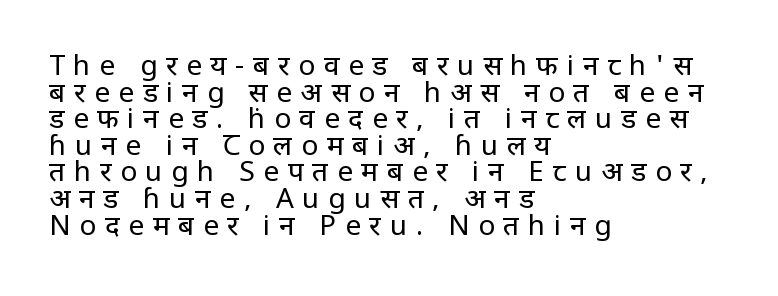
Q: Is the text bold? A: No.
Q: Is the text italic (slanted)? A: No, it is upright.
Q: Is the typeface a serif or a sans-serif typeface? A: Sans-serif.
Q: Is the text underlined? A: No.
Q: How is the paragraph aligned? A: Left-aligned.
Q: Is the spacing between letters normal or unusually wide? A: Unusually wide.
Q: Is the spacing between lines tight, normal or loose? A: Tight.
Q: Width (condensed, normal, or wide)? A: Condensed.
Q: Stroke contrast? A: Low.
Q: x-height? A: Large.
Q: Monospaced? A: No.
